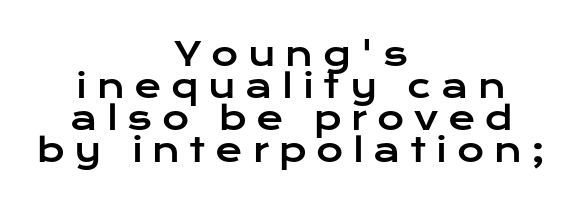
The type sits square on the baseline with zero lean. Grotesque or geometric, the face here clearly has no serifs. Notice how the passage keeps no hard edge, just a central spine. Words appear elongated and porous because spacing is wide.
